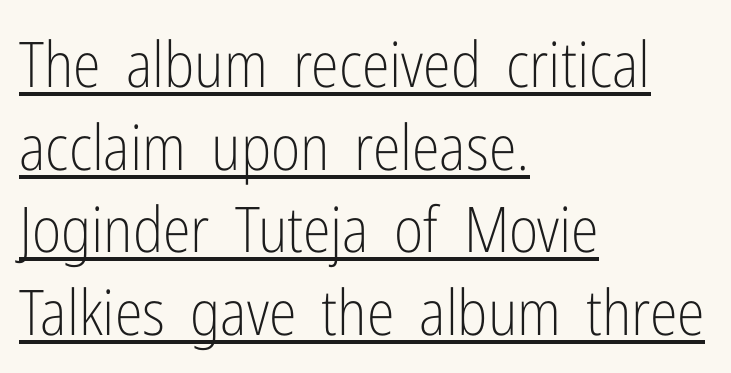
On a weight scale, this lands at 450 or below. These lines are set flush left with a ragged right edge. The typesetter has applied underlining to the passage shown. Is there any slant? The stems are plumb. Grotesque or geometric, the face here clearly has no serifs.
